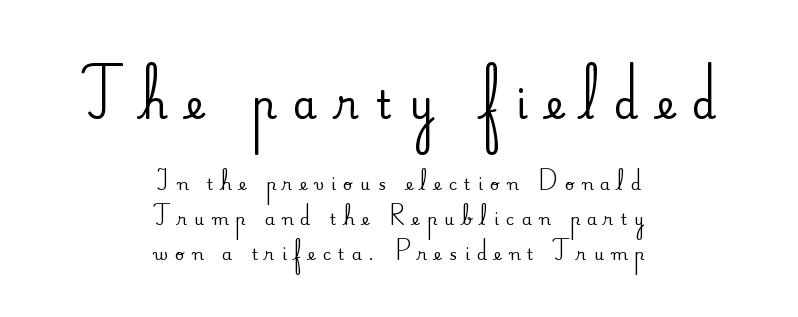
Stroke terminals: seriffed. Vertically, the passage feels expansive, rows floating well apart. This is the regular roman posture of the typeface. Size hierarchy here favors the leading block over the trailing one. Looks like regular typesetting: each glyph gets only the width it needs.
